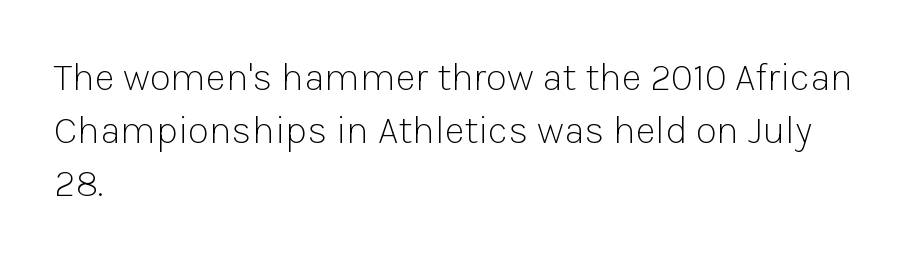
Q: Is the text bold? A: No.
Q: Is the text italic (slanted)? A: No, it is upright.
Q: Is the typeface a serif or a sans-serif typeface? A: Sans-serif.
Q: Is the text underlined? A: No.
Q: How is the paragraph aligned? A: Left-aligned.
Q: Is the spacing between letters normal or unusually wide? A: Normal.
Q: Is the spacing between lines tight, normal or loose? A: Normal.
Q: Width (condensed, normal, or wide)? A: Normal.
Q: Stroke contrast? A: Low.
Q: x-height? A: Medium.
Q: Monospaced? A: No.
